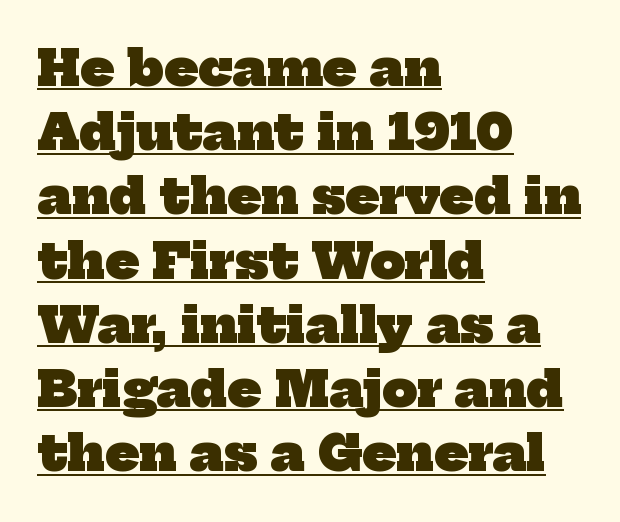
Q: Is the text bold? A: Yes.
Q: Is the typeface a serif or a sans-serif typeface? A: Serif.
Q: Is the text underlined? A: Yes.
Q: How is the paragraph aligned? A: Left-aligned.
Q: Is the spacing between letters normal or unusually wide? A: Normal.
Q: Is the spacing between lines tight, normal or loose? A: Normal.
Q: Width (condensed, normal, or wide)? A: Normal.
Q: Stroke contrast? A: Low.
Q: x-height? A: Medium.
Q: Monospaced? A: No.
